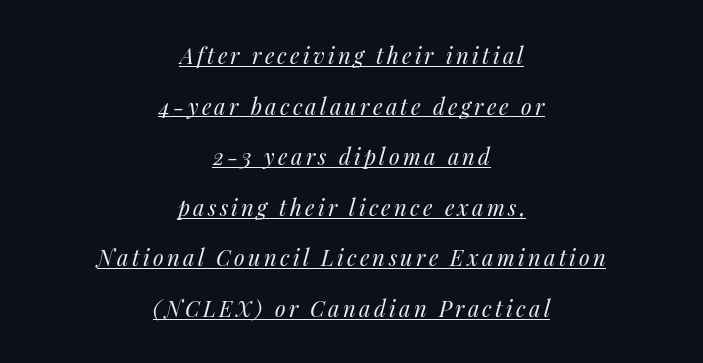
This is not heavy type; no bold has been used. Style check: oblique. The setting favours the middle, as headings and verse often do. Quick note: interline space is abundant.
